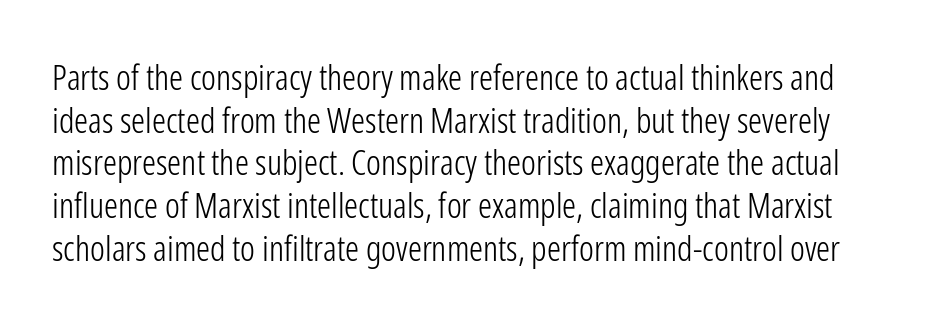
{"serif": "no", "italic": "no", "bold": "no", "weight": "light", "width": "condensed", "stroke_contrast": "low", "x_height": "medium", "monospaced": "no", "underline": "no", "line_spacing_ratio": 1.22, "letter_spacing": "normal", "letter_spacing_em": 0.0, "glyph_px": 35}
